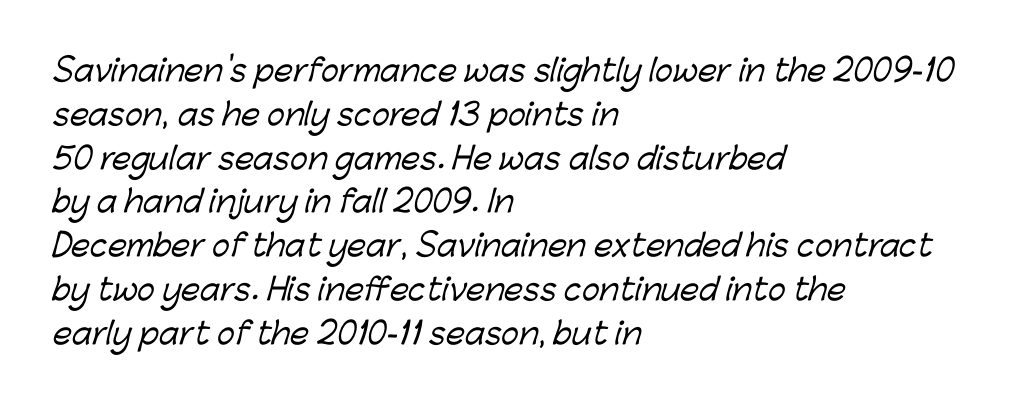
{"serif": "no", "width": "normal", "stroke_contrast": "low", "x_height": "medium", "monospaced": "no", "underline": "no", "align": "left", "line_spacing": "normal", "line_spacing_ratio": 1.46, "letter_spacing": "normal", "letter_spacing_em": 0.0, "glyph_px": 30}
